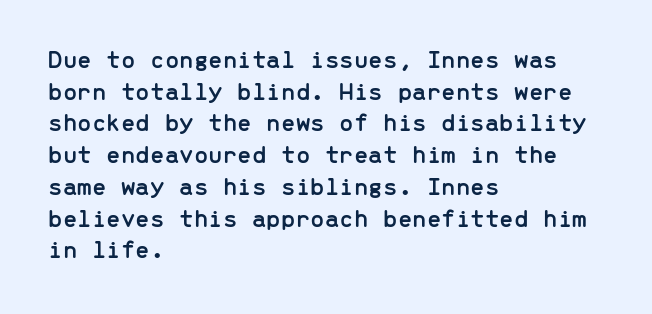
The image shows 26 px text type, upright; set left-aligned, line spacing 1.22x, normal letter spacing, not underlined.
